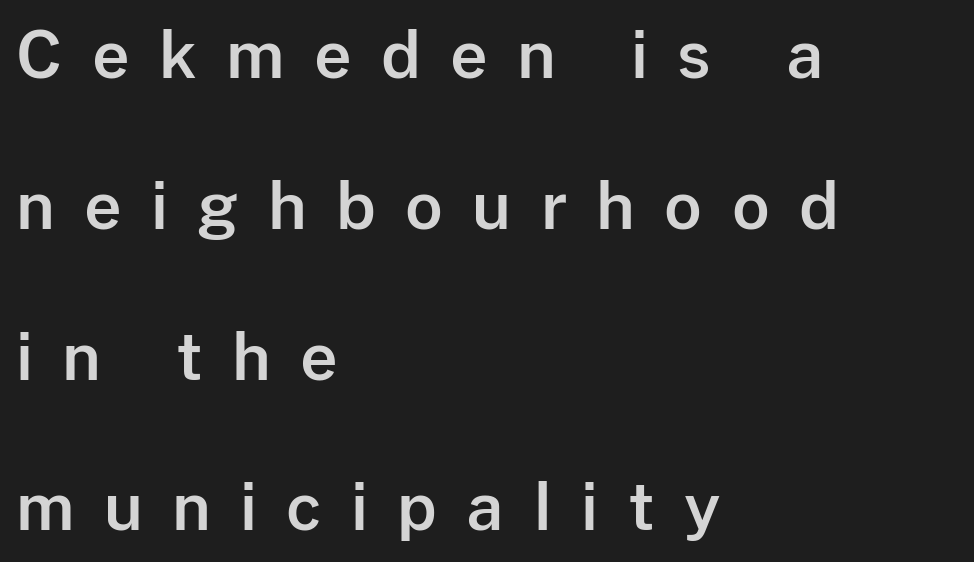
The image shows 65 px sans-serif type, upright; set left-aligned, loose line spacing (2.32x), unusually wide letter spacing (+0.45 em), not underlined; low stroke contrast and a medium x-height.
